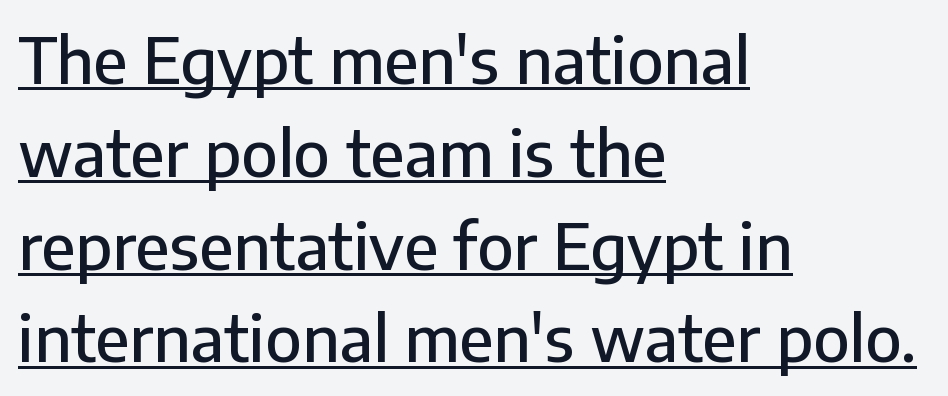
Q: Is the text italic (slanted)? A: No, it is upright.
Q: Is the typeface a serif or a sans-serif typeface? A: Sans-serif.
Q: Is the text underlined? A: Yes.
Q: How is the paragraph aligned? A: Left-aligned.
Q: Is the spacing between letters normal or unusually wide? A: Normal.
Q: Is the spacing between lines tight, normal or loose? A: Normal.
Q: Width (condensed, normal, or wide)? A: Normal.
Q: Stroke contrast? A: Low.
Q: x-height? A: Medium.
Q: Monospaced? A: No.
